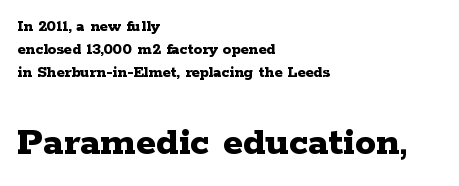
The string is rendered with underlining switched off. The designer gave the closing block more size than the opening block. This sample uses plain, unmodified letter spacing. Is the block centered? No — it sits flush against the left margin. Note the varied advance widths — an 'i' is clearly narrower than an 'm'.
